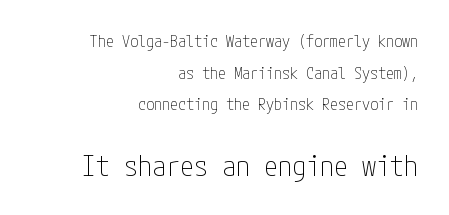
The image shows 28 px thin, condensed sans-serif type, upright; set right-aligned, loose line spacing (1.98x), normal letter spacing, not underlined; the second (bottom) block is 1.75x larger; low stroke contrast and a medium x-height.
